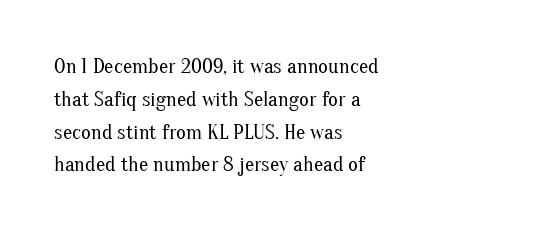
Upright lettering throughout. The rows are spaced the way most documents space them. These lines stack with their left ends in a neat column. The space beneath each line is pristine and unruled. This sample uses plain, unmodified letter spacing. Stem width sits at or under what a default text font uses.
